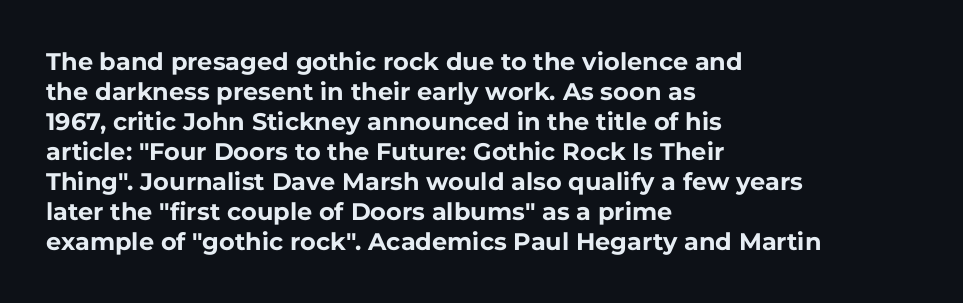
The characters look thick and weighty, a clear bold. Rows of type keep a routine distance in the vertical direction. Each word holds together tightly as a unit, with standard inter-letter gaps. Does the copy run flush right? No — it runs flush left. Beneath every word, the page is bare.
